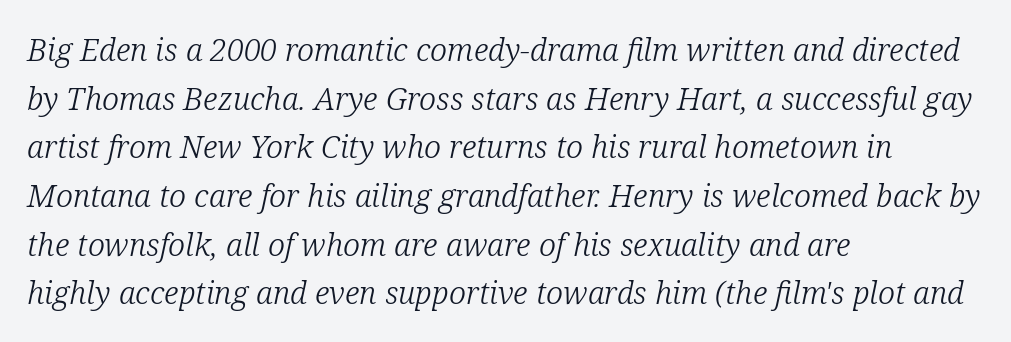
{"serif": "yes", "italic": "yes", "lean": "right", "slant_degrees": 12, "bold": "no", "weight": "light", "width": "normal", "stroke_contrast": "low", "x_height": "medium", "monospaced": "no", "underline": "no", "align": "left", "line_spacing": "normal", "line_spacing_ratio": 1.57, "letter_spacing": "normal", "letter_spacing_em": 0.0, "glyph_px": 31}
